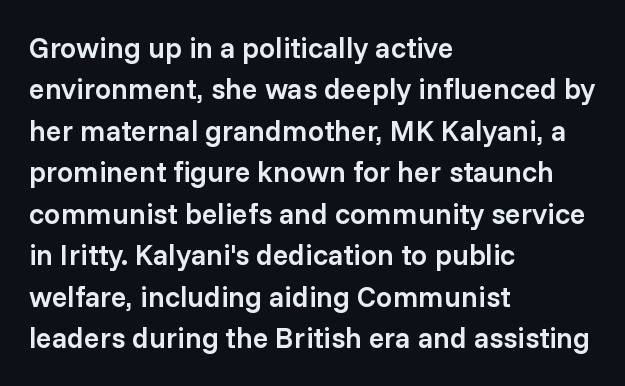
Note the varied advance widths — an 'i' is clearly narrower than an 'm'. The strokes are fattened partway — semibold, not bold. Nothing unusual about the tracking: characters are spaced as the font intends. The glyphs are unaccompanied by any horizontal stroke below them. The letters stand straight up with perfectly vertical stems. Observe the absence of serifs on each vertical stroke in this sample.
